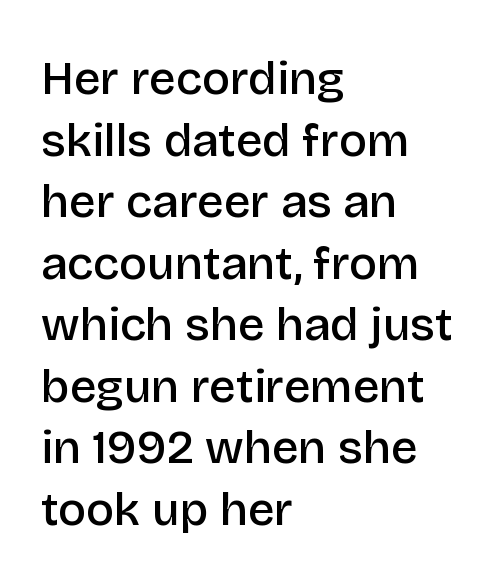
Q: Is the text bold? A: Semi-bold.
Q: Is the text italic (slanted)? A: No, it is upright.
Q: Is the typeface a serif or a sans-serif typeface? A: Sans-serif.
Q: Is the text underlined? A: No.
Q: How is the paragraph aligned? A: Left-aligned.
Q: Is the spacing between letters normal or unusually wide? A: Normal.
Q: Is the spacing between lines tight, normal or loose? A: Normal.
Q: Width (condensed, normal, or wide)? A: Normal.
Q: Stroke contrast? A: Low.
Q: x-height? A: Large.
Q: Monospaced? A: No.
